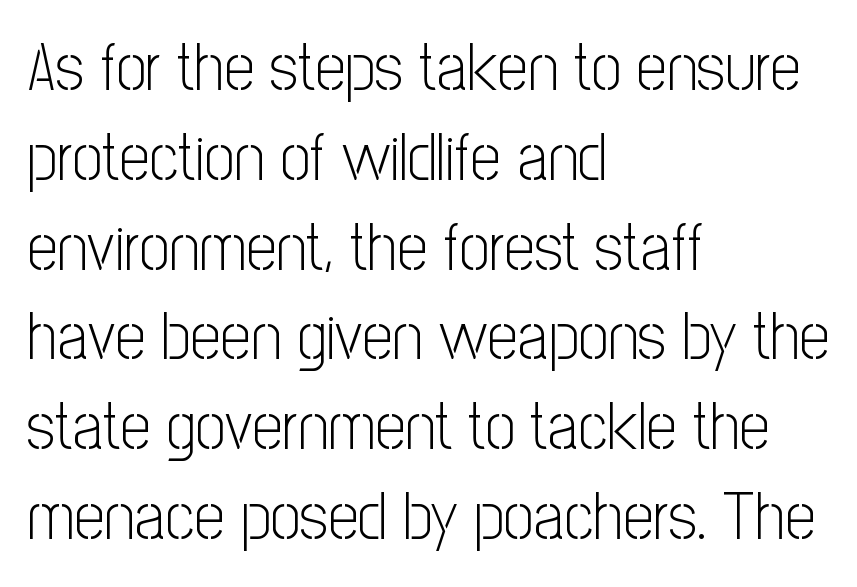
The image shows 67 px light, condensed sans-serif type, upright; set left-aligned, normal line spacing (1.34x), normal letter spacing, not underlined; low stroke contrast and a medium x-height.
